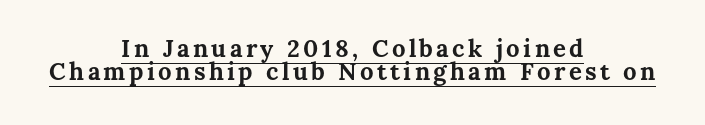
Quick note: underline on. Do the letters lean? They stand straight. The leading is snug, giving the passage a crowded texture. Heavy, bold letterforms.
